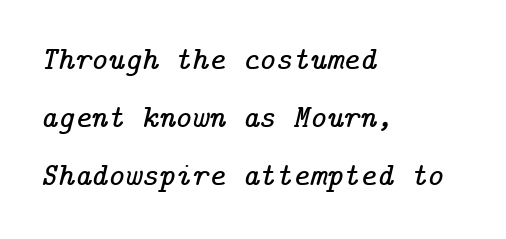
Q: Is the text italic (slanted)? A: Yes, it leans right by about 14 degrees.
Q: Is the typeface a serif or a sans-serif typeface? A: Serif.
Q: Is the text underlined? A: No.
Q: How is the paragraph aligned? A: Left-aligned.
Q: Is the spacing between letters normal or unusually wide? A: Normal.
Q: Width (condensed, normal, or wide)? A: Normal.
Q: Stroke contrast? A: Low.
Q: x-height? A: Medium.
